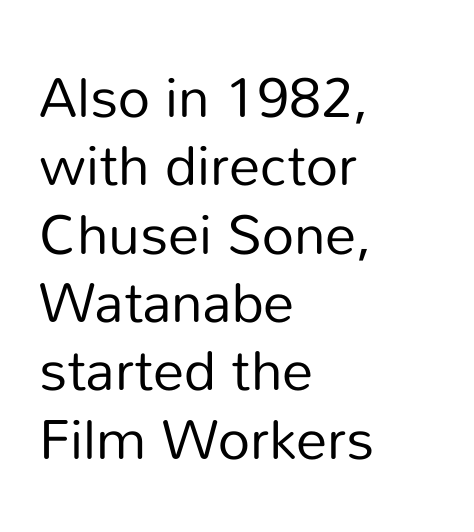
The image shows 56 px regular-weight sans-serif type, upright; set left-aligned, line spacing 1.22x, normal letter spacing, not underlined; low stroke contrast and a medium x-height.
